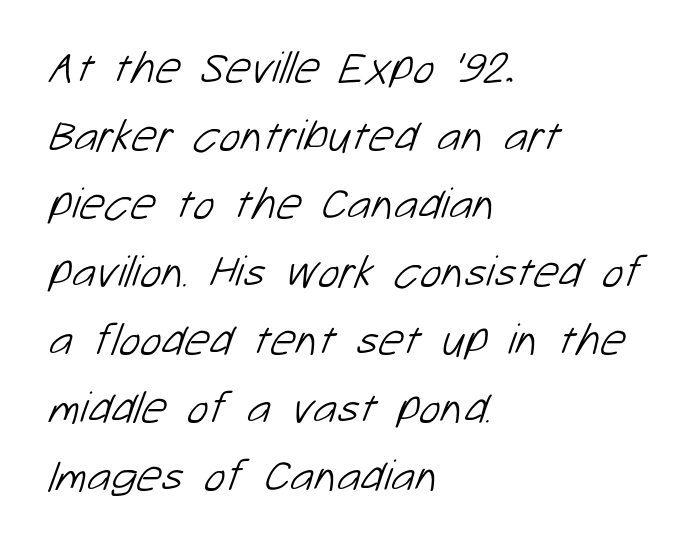
Q: Is the text bold? A: No.
Q: Is the typeface a serif or a sans-serif typeface? A: Sans-serif.
Q: Is the text underlined? A: No.
Q: How is the paragraph aligned? A: Left-aligned.
Q: Is the spacing between letters normal or unusually wide? A: Normal.
Q: Is the spacing between lines tight, normal or loose? A: Normal.
Q: Width (condensed, normal, or wide)? A: Normal.
Q: Stroke contrast? A: Low.
Q: x-height? A: Medium.
Q: Monospaced? A: No.
